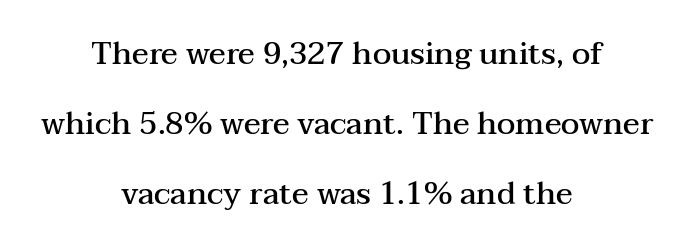
{"serif": "yes", "italic": "no", "bold": "semi", "weight": "semibold", "width": "wide", "stroke_contrast": "medium", "x_height": "medium", "monospaced": "no", "underline": "no", "align": "center", "line_spacing": "loose", "line_spacing_ratio": 2.26, "letter_spacing": "normal", "letter_spacing_em": 0.0, "glyph_px": 31}
